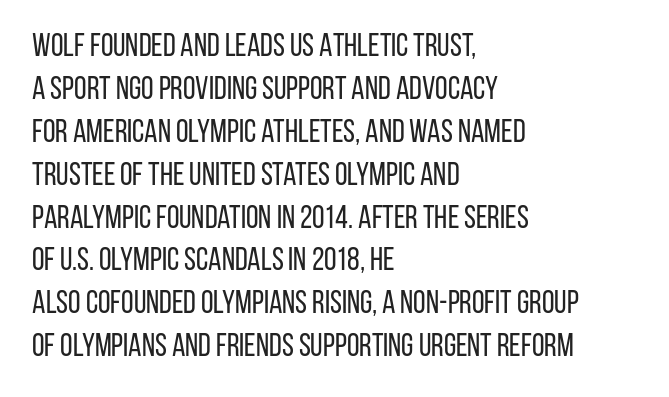
The letters carry no serifs — their stems end cleanly without finishing strokes. The words here are not underlined. This reads as an unemphasized weight, regular at the heaviest. In terms of posture, this sample is upright.
